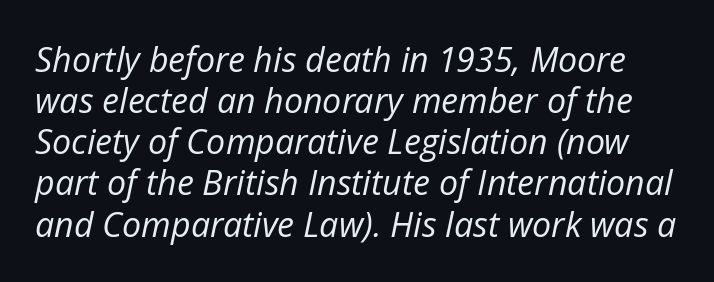
Q: Is the text bold? A: No.
Q: Is the text italic (slanted)? A: Yes, it leans right by about 12 degrees.
Q: Is the text underlined? A: No.
Q: Is the spacing between letters normal or unusually wide? A: Normal.
Q: Width (condensed, normal, or wide)? A: Normal.
Q: Stroke contrast? A: Low.
Q: x-height? A: Medium.
Q: Monospaced? A: No.
